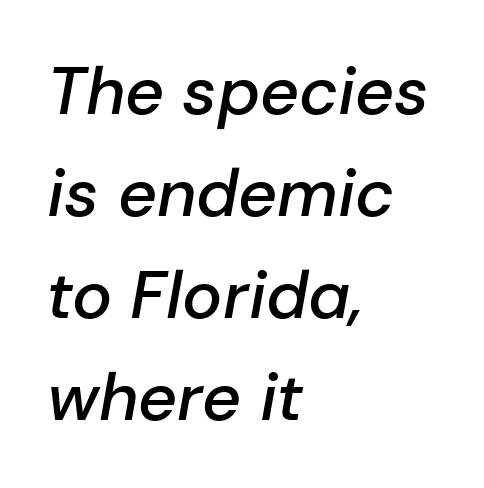
The image shows 67 px semibold type, italic (leaning right); set left-aligned, normal line spacing (1.52x), normal letter spacing, not underlined; low stroke contrast and a medium x-height.
